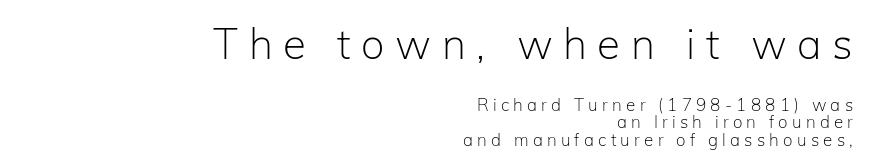
The image shows 42 px light sans-serif type, upright; set right-aligned, tight line spacing (1.03x), unusually wide letter spacing (+0.25 em), not underlined; the first (top) block is 2.47x larger; low stroke contrast and a medium x-height.
